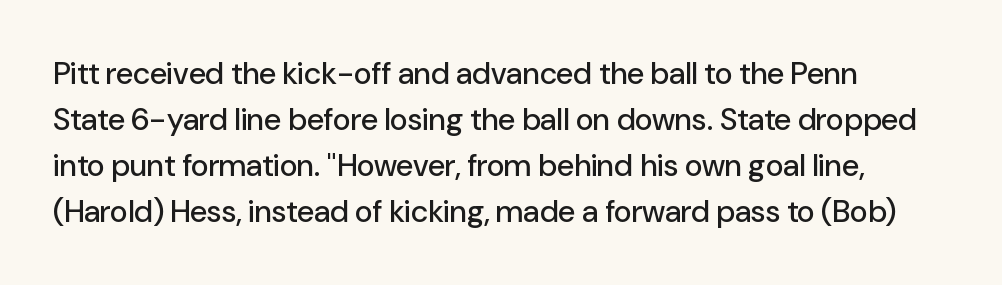
Vertical spacing — default. A roman cut, with each character standing at attention. A bare baseline throughout the passage. Compared with a centered layout, this one pins lines to the left instead.
